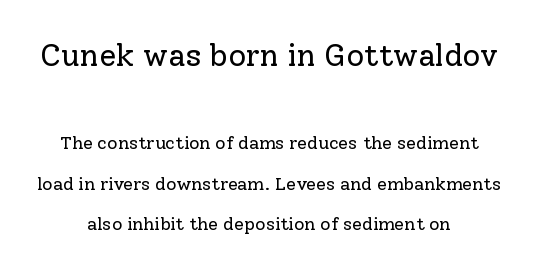
Observe the ordinary spacing: letters are neighbours, not strangers. A great deal of white space separates one row of letters from the next. Little horizontal feet cap the strokes, marking this as serif type. When letters stand straight like this, we call the style roman or upright.
